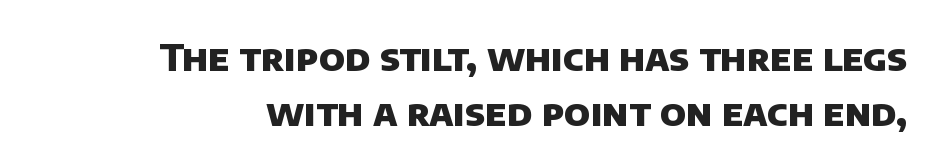
{"serif": "no", "bold": "yes", "weight": "heavy", "width": "normal", "stroke_contrast": "low", "x_height": "large", "monospaced": "no", "underline": "no", "line_spacing": "normal", "line_spacing_ratio": 1.5, "letter_spacing": "normal", "letter_spacing_em": 0.0, "glyph_px": 37}
